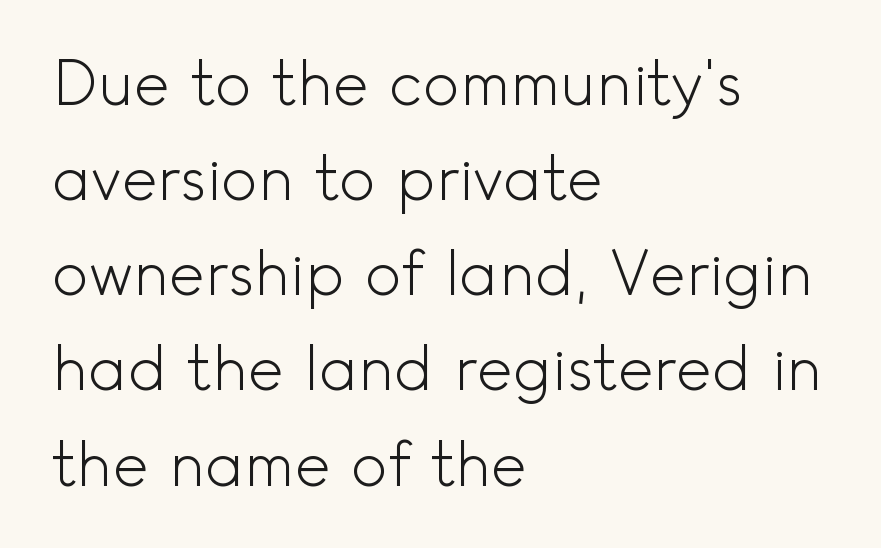
Q: Is the text bold? A: No.
Q: Is the text italic (slanted)? A: No, it is upright.
Q: Is the typeface a serif or a sans-serif typeface? A: Sans-serif.
Q: Is the text underlined? A: No.
Q: How is the paragraph aligned? A: Left-aligned.
Q: Is the spacing between letters normal or unusually wide? A: Normal.
Q: Is the spacing between lines tight, normal or loose? A: Normal.
Q: Width (condensed, normal, or wide)? A: Normal.
Q: x-height? A: Small.
Q: Monospaced? A: No.
